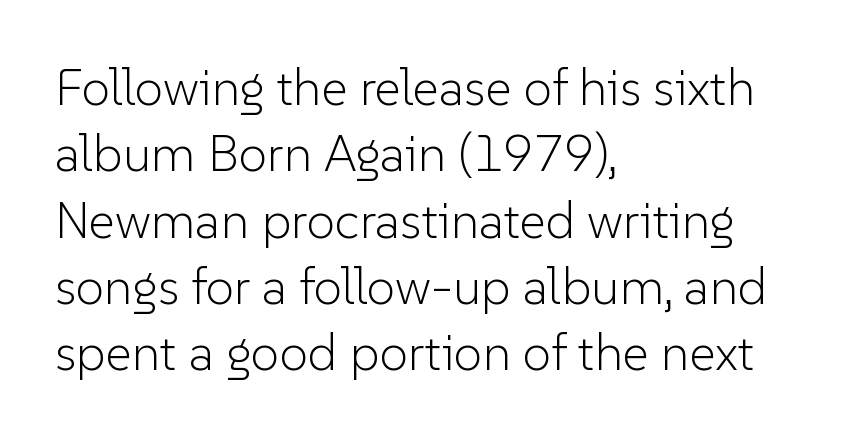
The image shows 51 px light sans-serif type, upright; set left-aligned, normal line spacing (1.3x), normal letter spacing, not underlined; low stroke contrast and a medium x-height.
